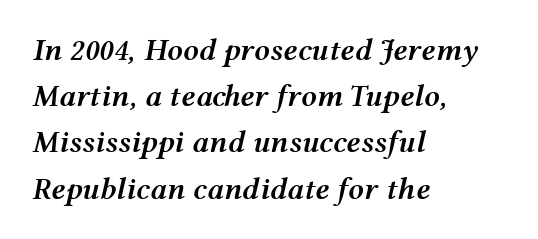
In terms of weight, the rendering is demibold, just under bold. A typesetter would call this leading conventional body-copy spacing. Visually the block forms a straight wall on the left and a jagged coastline on the right. Check the space under the baseline: it is left empty. The rendering keeps characters at their native spacing.
